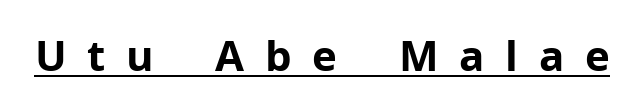
The image shows 42 px bold sans-serif type, upright; set unusually wide letter spacing (+0.49 em), underlined; low stroke contrast and a medium x-height.
